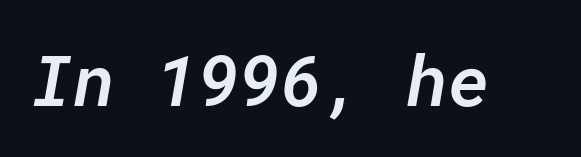
The image shows 71 px semibold type, italic (leaning right), monospaced; set normal letter spacing, not underlined; low stroke contrast and a medium x-height.
